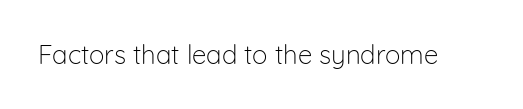
Q: Is the text bold? A: No.
Q: Is the text italic (slanted)? A: No, it is upright.
Q: Is the text underlined? A: No.
Q: Is the spacing between letters normal or unusually wide? A: Normal.
